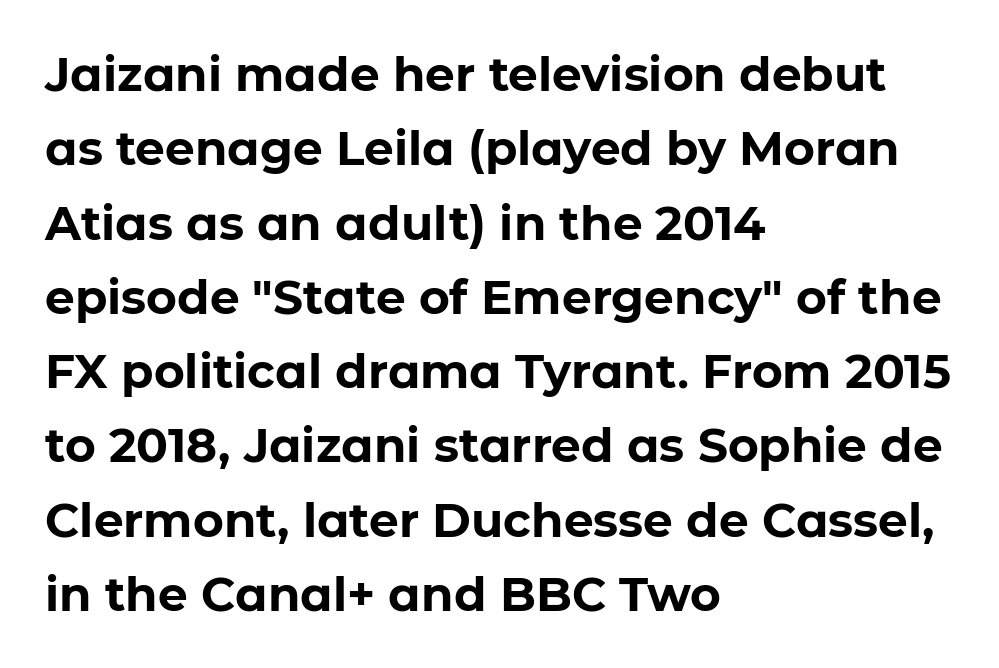
The image shows 47 px bold sans-serif type, upright; set left-aligned, normal line spacing (1.58x), normal letter spacing, not underlined; low stroke contrast and a medium x-height.
